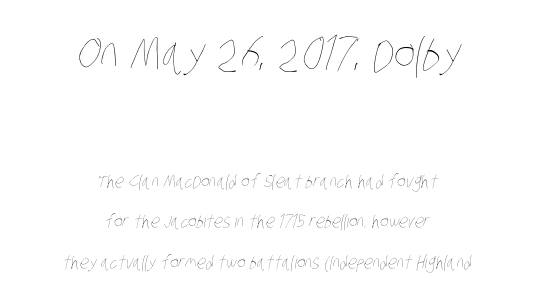
Is the letter spacing exaggerated? No — it looks like the ordinary default. Spacing verdict: proportional, widths tailored to each character. The vertical gap from one line to the next is large. This layout puts the oversized block above and the modest block below.
